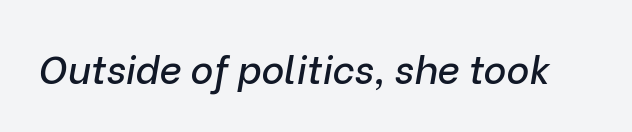
{"italic": "yes", "lean": "right", "slant_degrees": 9, "width": "normal", "stroke_contrast": "low", "x_height": "medium", "monospaced": "no", "underline": "no", "letter_spacing": "normal", "letter_spacing_em": 0.0, "glyph_px": 39}
